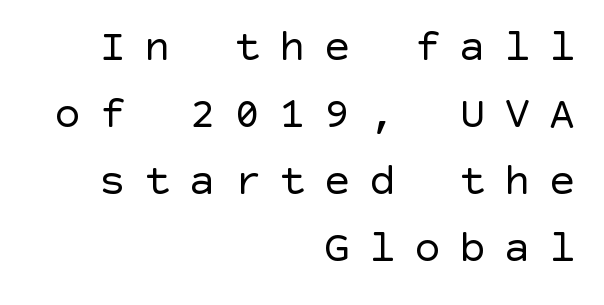
{"serif": "no", "italic": "no", "bold": "no", "weight": "regular", "width": "normal", "x_height": "large", "underline": "no", "align": "right", "line_spacing": "normal", "line_spacing_ratio": 1.49, "letter_spacing": "wide", "letter_spacing_em": 0.4, "glyph_px": 45}
